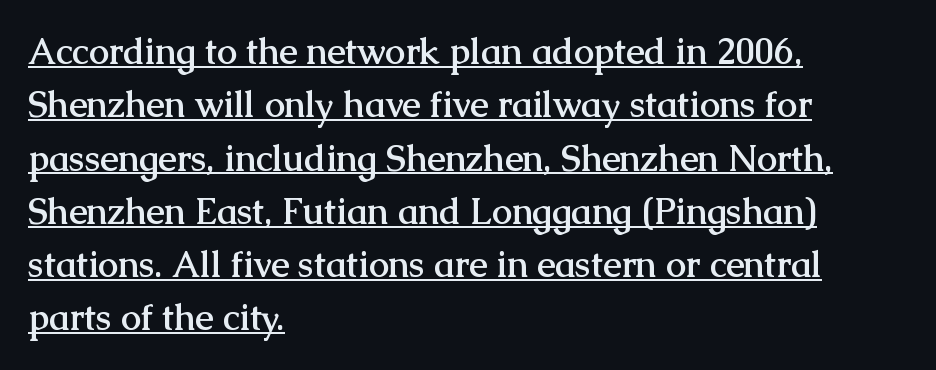
These lines are rendered in a variable-pitch font. Is the type bold? Yes — the strokes are clearly thick and heavy. These lines sit exactly where default settings would place them. Short and long lines alike share a common starting point at left. Honestly, the letter spacing is just normal — you wouldn't notice it.
